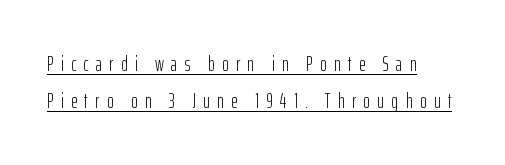
Short and long lines alike share a common starting point at left. Underline: present. These lines have a slow, spaced-out rhythm from letter to letter. Stems and bowls with no extra thickness — not bold. A typesetter would mark this as roman, not italic.
